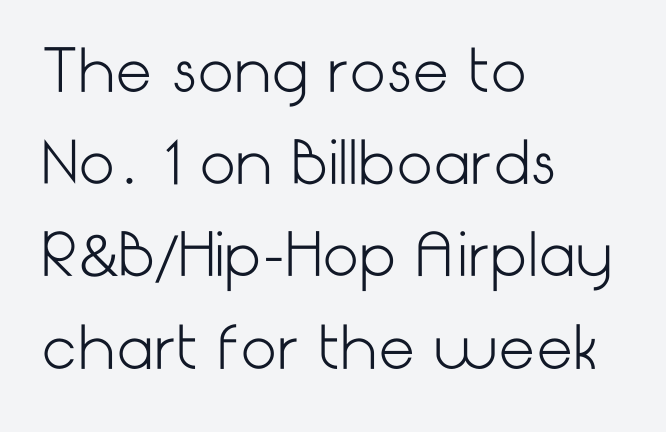
The zone under the glyphs is completely vacant. The font family rendered here belongs to the sans-serif group. Look at the tracking — it's just the regular setting, nothing added. The font sits on the lighter half of the weight spectrum, regular included. The lines in this sample share a left origin and differ only in where they stop. You can tell it's not italic because the verticals are truly vertical.
